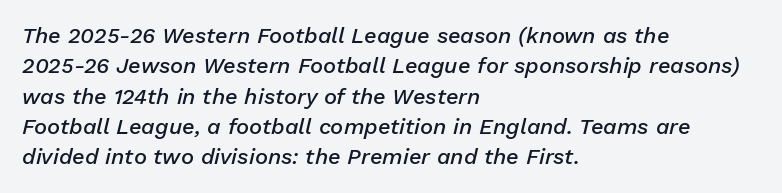
The space beneath each line is pristine and unruled. Summary of vertical rhythm: regular, with standard interline spacing. The text carries the slant typical of an italic or oblique font. Notice how the passage keeps a crisp vertical edge on the left only.
